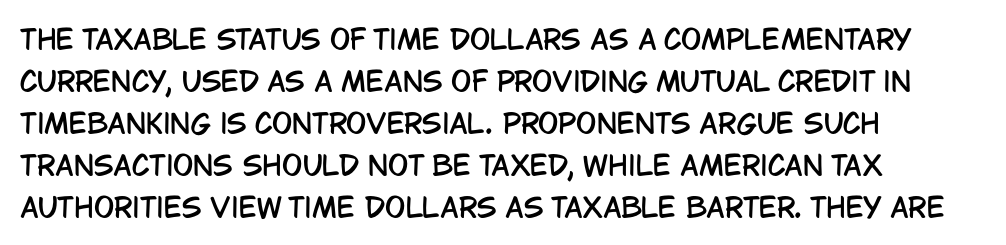
Quick note: underline off. The typesetter chose a ragged-right arrangement here. Posture: straight, roman, zero tilt. Leading: standard. Words appear dense and cohesive because spacing is normal.
